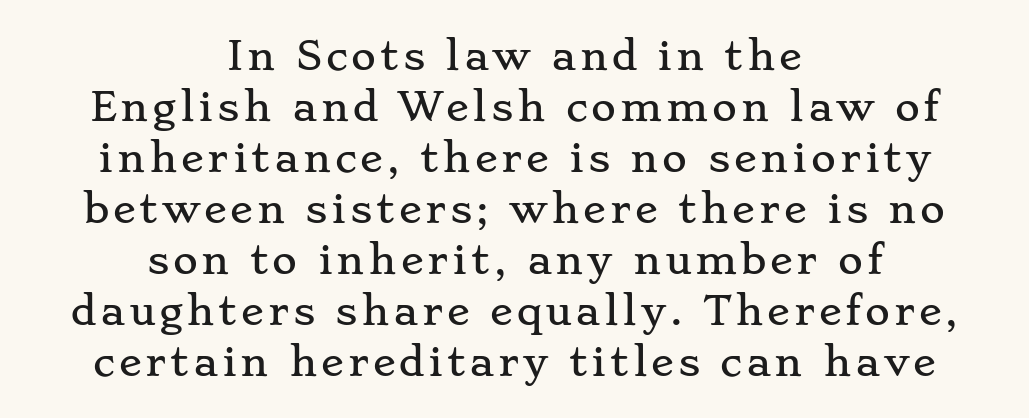
The image shows 38 px wide serif type, upright; set centered, normal line spacing (1.34x), not underlined; low stroke contrast and a small x-height.
